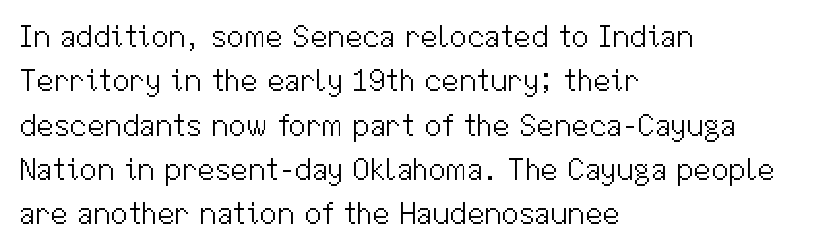
The passage shown stacks its lines at a standard gap. The line texture is even and compact thanks to regular tracking. Stroke terminals: plain, sans-serif. Each line starts at the same left margin while the right side varies. The words here are not underlined. It's the straight-up-and-down kind of type.
